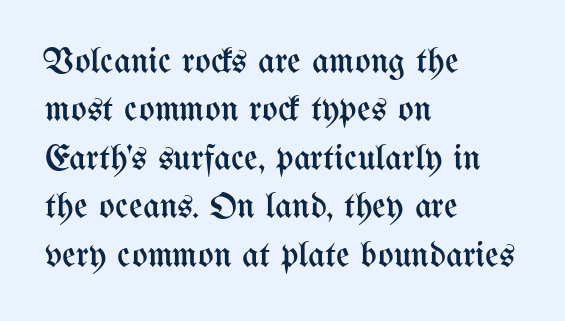
{"italic": "no", "bold": "no", "weight": "regular", "width": "condensed", "stroke_contrast": "medium", "x_height": "medium", "monospaced": "no", "underline": "no", "align": "left", "line_spacing": "normal", "line_spacing_ratio": 1.31, "letter_spacing": "normal", "letter_spacing_em": 0.0, "glyph_px": 37}
